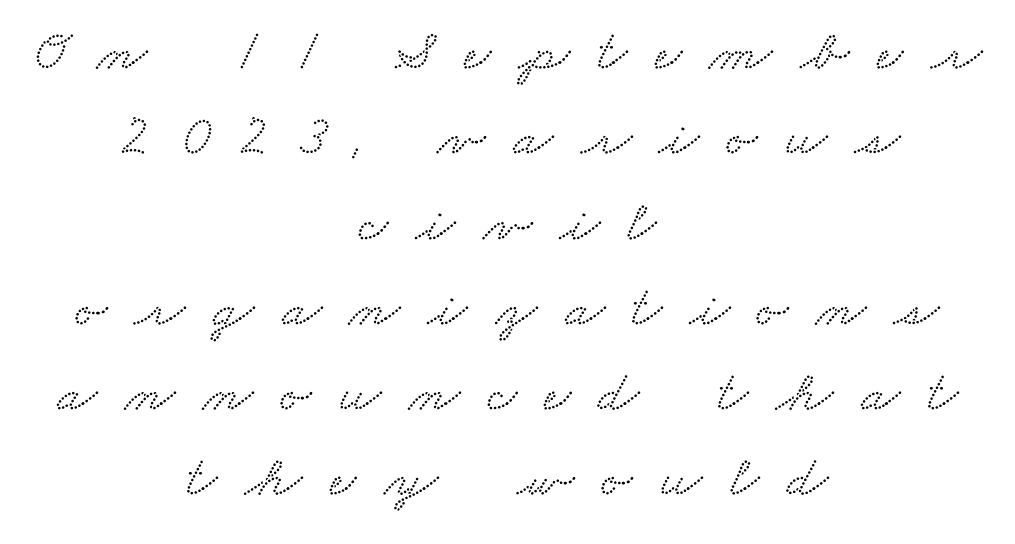
Vertically, the passage feels balanced, rows spaced as you'd expect. Teacher's note: observe the equal gaps on both sides — that is centered alignment. The words here are not underlined. There is plenty of visible air inserted between adjacent glyphs. Proportional: the letters do not fall into vertical columns.
